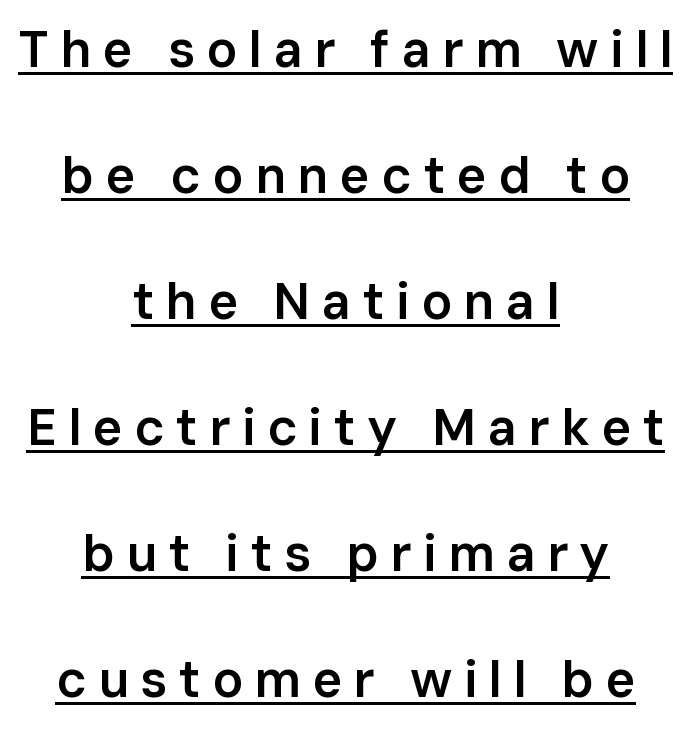
Q: Is the text bold? A: Semi-bold.
Q: Is the text italic (slanted)? A: No, it is upright.
Q: Is the typeface a serif or a sans-serif typeface? A: Sans-serif.
Q: Is the text underlined? A: Yes.
Q: How is the paragraph aligned? A: Centered.
Q: Is the spacing between letters normal or unusually wide? A: Unusually wide.
Q: Is the spacing between lines tight, normal or loose? A: Loose.
Q: Width (condensed, normal, or wide)? A: Normal.
Q: Stroke contrast? A: Low.
Q: x-height? A: Medium.
Q: Monospaced? A: No.
